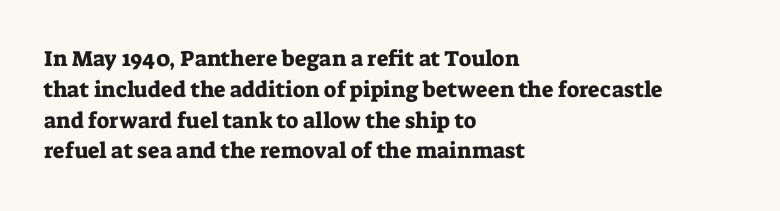
{"italic": "no", "underline": "no", "align": "left", "line_spacing": "normal", "line_spacing_ratio": 1.4, "letter_spacing": "normal", "letter_spacing_em": 0.0, "glyph_px": 22}
